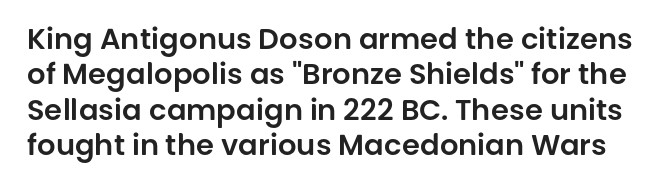
{"serif": "no", "italic": "no", "width": "normal", "stroke_contrast": "low", "x_height": "large", "monospaced": "no", "underline": "no", "line_spacing_ratio": 1.22, "letter_spacing": "normal", "letter_spacing_em": 0.0, "glyph_px": 29}
